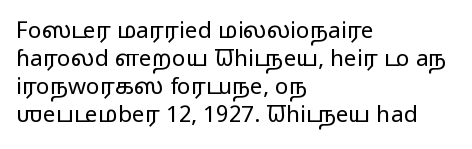
Q: Is the text bold? A: No.
Q: Is the text italic (slanted)? A: No, it is upright.
Q: Is the text underlined? A: No.
Q: How is the paragraph aligned? A: Left-aligned.
Q: Is the spacing between letters normal or unusually wide? A: Normal.
